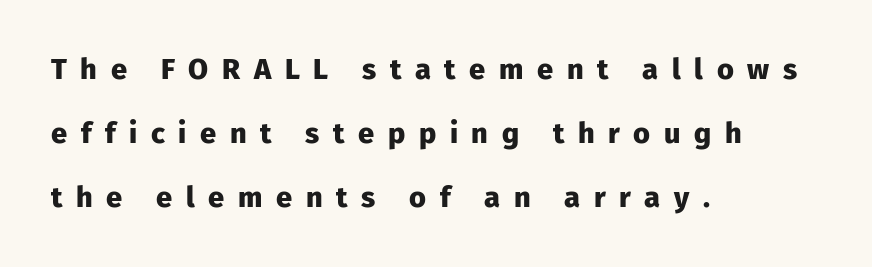
The image shows 29 px heavy sans-serif type, upright; set left-aligned, loose line spacing (2.21x), unusually wide letter spacing (+0.47 em), not underlined; low stroke contrast and a medium x-height.
